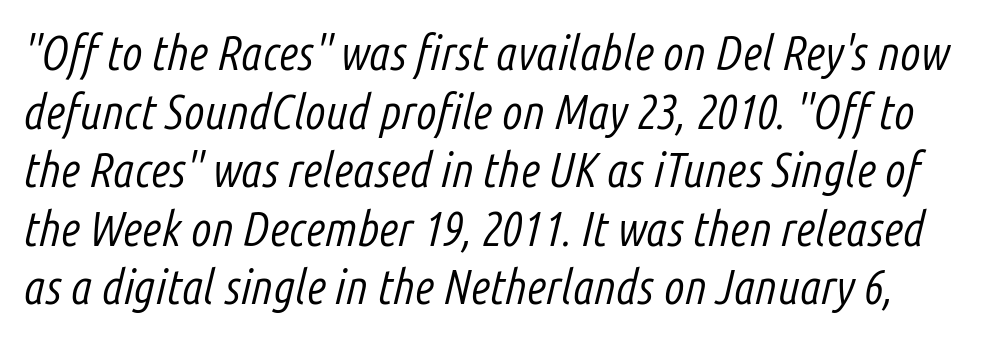
Tracking here is standard; glyphs follow each other at the usual distance. Stem width sits at or under what a default text font uses. Underlining? Definitely not there. These lines are rendered in a variable-pitch font.
